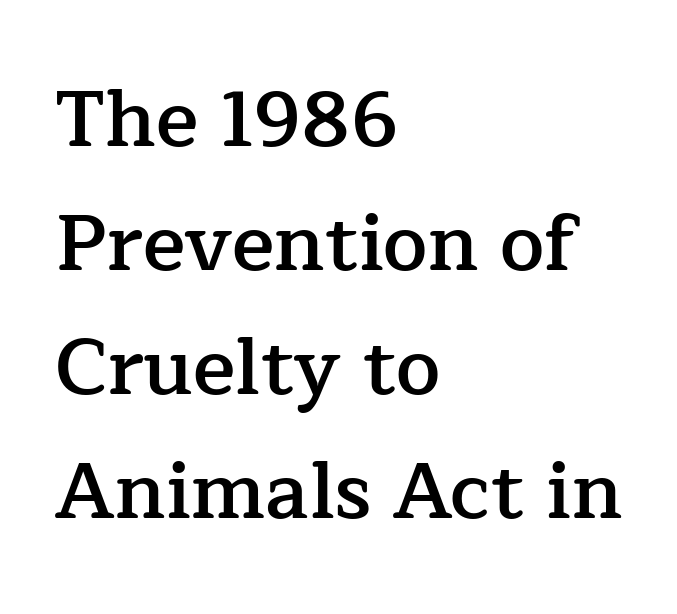
{"serif": "yes", "italic": "no", "bold": "semi", "weight": "semibold", "width": "normal", "stroke_contrast": "low", "x_height": "medium", "monospaced": "no", "underline": "no", "align": "left", "line_spacing": "normal", "line_spacing_ratio": 1.57, "letter_spacing": "normal", "letter_spacing_em": 0.0, "glyph_px": 79}
